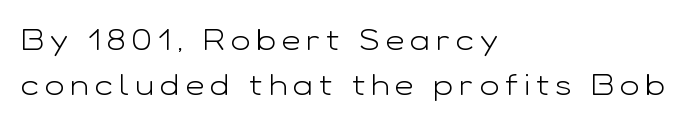
The image shows 29 px light, wide sans-serif type, upright; set left-aligned, normal line spacing (1.56x), unusually wide letter spacing (+0.21 em), not underlined; low stroke contrast and a medium x-height.
